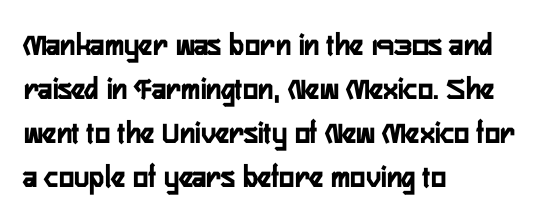
The image shows 32 px semibold, condensed sans-serif type, upright; set left-aligned, normal line spacing (1.38x), normal letter spacing, not underlined; low stroke contrast and a medium x-height.
